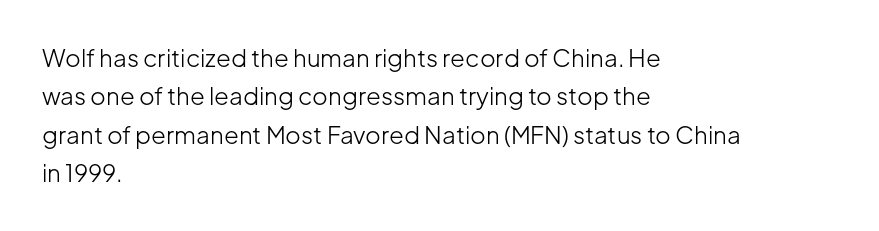
{"italic": "no", "bold": "no", "underline": "no", "align": "left", "line_spacing": "normal", "line_spacing_ratio": 1.6, "letter_spacing": "normal", "letter_spacing_em": 0.0, "glyph_px": 24}
